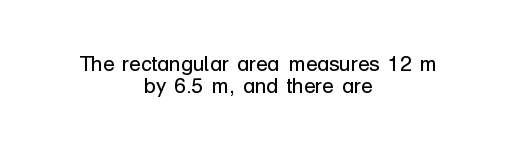
The string is rendered with underlining switched off. Tall strokes in this sample are plumb rather than angled. Quick note: interline space is minimal. Ink coverage per letter is moderate at most.
